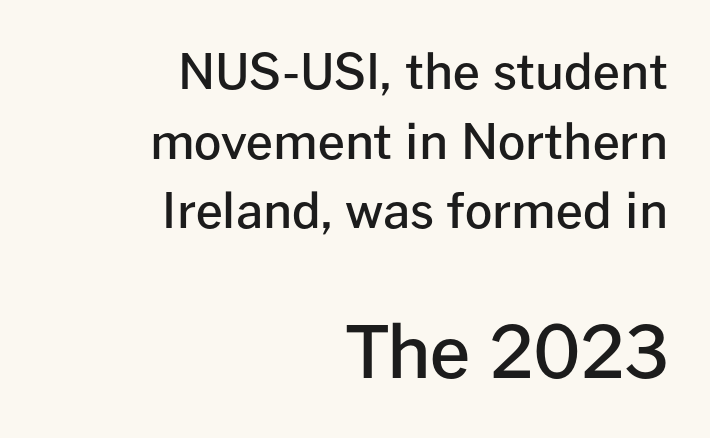
Q: Is the text bold? A: Semi-bold.
Q: Is the text italic (slanted)? A: No, it is upright.
Q: Is the typeface a serif or a sans-serif typeface? A: Sans-serif.
Q: Is the text underlined? A: No.
Q: How is the paragraph aligned? A: Right-aligned.
Q: Is the spacing between letters normal or unusually wide? A: Normal.
Q: Is the spacing between lines tight, normal or loose? A: Normal.
Q: Which block of text is set in a larger size, the first (top) or the second (bottom)? A: The second (bottom) one.
Q: Width (condensed, normal, or wide)? A: Normal.
Q: Stroke contrast? A: Low.
Q: x-height? A: Medium.
Q: Monospaced? A: No.
